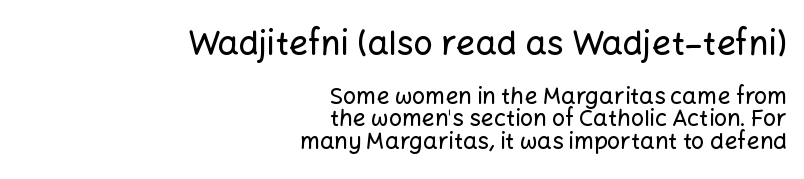
Q: Is the text italic (slanted)? A: No, it is upright.
Q: Is the typeface a serif or a sans-serif typeface? A: Sans-serif.
Q: Is the text underlined? A: No.
Q: How is the paragraph aligned? A: Right-aligned.
Q: Is the spacing between letters normal or unusually wide? A: Normal.
Q: Is the spacing between lines tight, normal or loose? A: Tight.
Q: Which block of text is set in a larger size, the first (top) or the second (bottom)? A: The first (top) one.
Q: Width (condensed, normal, or wide)? A: Normal.
Q: Stroke contrast? A: Low.
Q: x-height? A: Medium.
Q: Monospaced? A: No.
